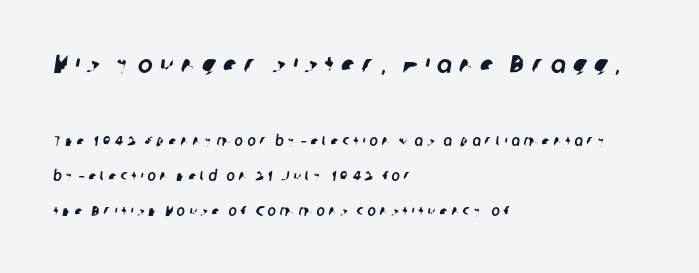
There is plenty of visible air inserted between adjacent glyphs. The space beneath each line is pristine and unruled. Which of the two is more prominent by size? The first, at the top. The setting favours the left margin, as ordinary paragraphs usually do.
